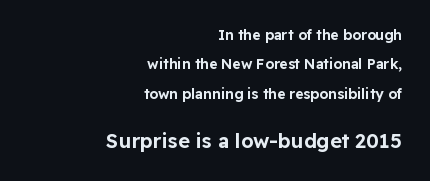
Compared with a flush-left layout, this one pins lines to the opposite, right side. Interline gaps are noticeably wide in this sample. The letterforms sit shoulder to shoulder at normal distance. Compare the two chunks: the lower has the greater cap height. The typography opts for an upright posture over an oblique one. The foot of each line stays bare and open.
